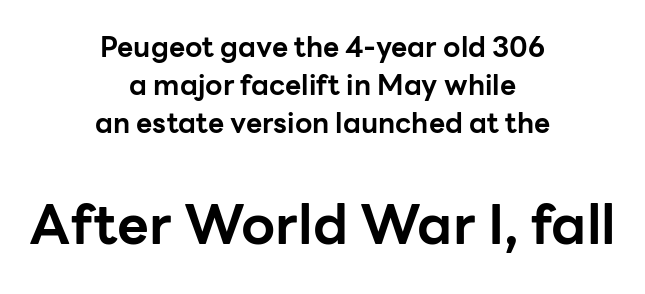
{"serif": "no", "italic": "no", "bold": "yes", "weight": "bold", "width": "normal", "stroke_contrast": "low", "x_height": "medium", "monospaced": "no", "underline": "no", "align": "center", "line_spacing": "normal", "line_spacing_ratio": 1.35, "letter_spacing": "normal", "letter_spacing_em": 0.0, "larger_block": "second", "size_ratio": 1.96, "glyph_px": 55}
